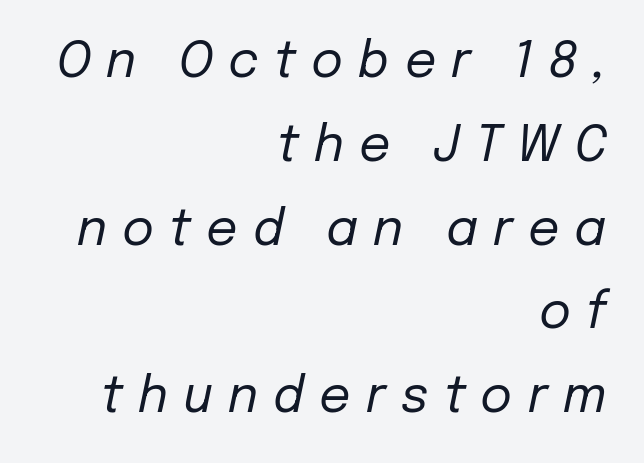
Q: Is the text bold? A: No.
Q: Is the text italic (slanted)? A: Yes, it leans right by about 12 degrees.
Q: Is the text underlined? A: No.
Q: How is the paragraph aligned? A: Right-aligned.
Q: Is the spacing between letters normal or unusually wide? A: Unusually wide.
Q: Width (condensed, normal, or wide)? A: Normal.
Q: Stroke contrast? A: Low.
Q: x-height? A: Medium.
Q: Monospaced? A: No.
